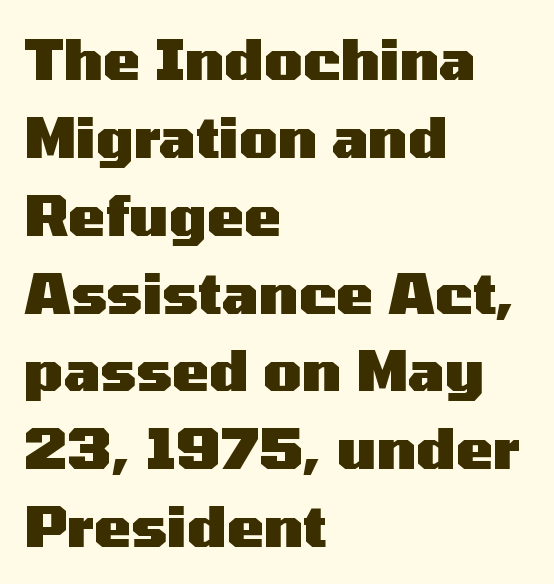
The image shows 56 px heavy, wide sans-serif type, upright; set left-aligned, normal line spacing (1.39x), normal letter spacing, not underlined; medium stroke contrast and a medium x-height.
